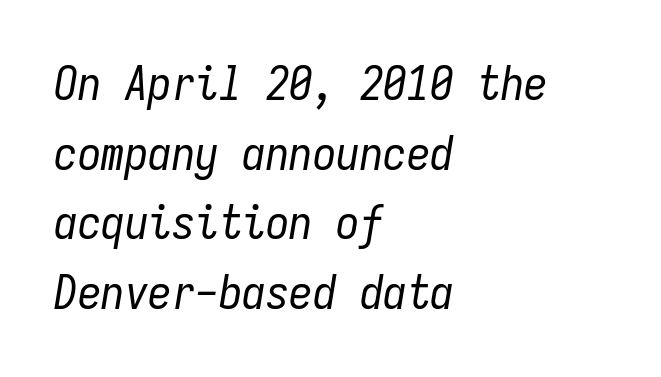
{"italic": "yes", "lean": "right", "slant_degrees": 9, "bold": "no", "weight": "regular", "width": "condensed", "stroke_contrast": "low", "x_height": "medium", "monospaced": "yes", "underline": "no", "align": "left", "line_spacing": "normal", "line_spacing_ratio": 1.48, "letter_spacing": "normal", "letter_spacing_em": 0.0, "glyph_px": 47}
